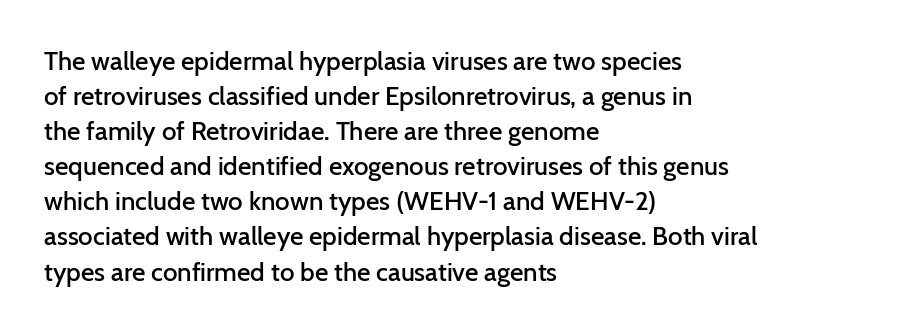
Tracking here is standard; glyphs follow each other at the usual distance. Posture: vertical. This block has exactly the height ordinary leading produces. On the weight axis this lands at semibold, roughly 600. Underline: absent. The rag falls on the right side of this text block.
